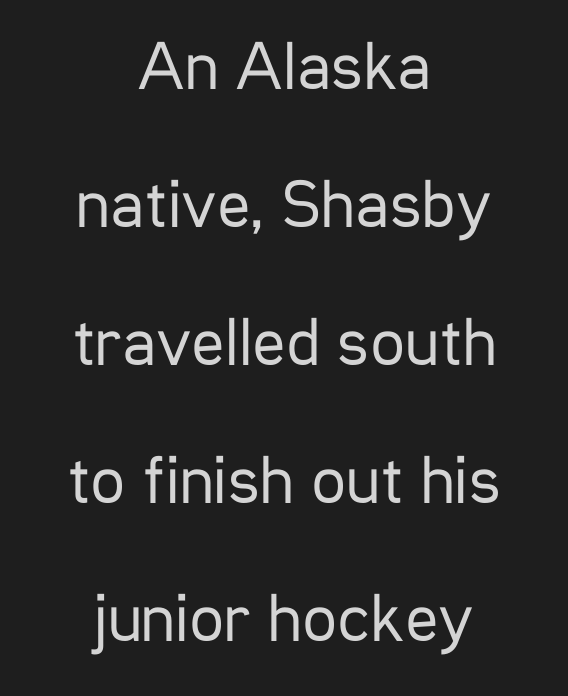
The image shows 69 px regular-weight, condensed sans-serif type, upright; set centered, loose line spacing (2.0x), normal letter spacing, not underlined; low stroke contrast and a medium x-height.
